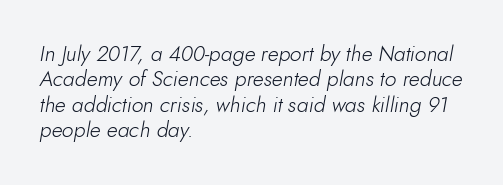
{"italic": "yes", "lean": "right", "slant_degrees": 10, "bold": "no", "underline": "no", "align": "left", "line_spacing_ratio": 1.21, "letter_spacing": "normal", "letter_spacing_em": 0.0, "glyph_px": 21}
